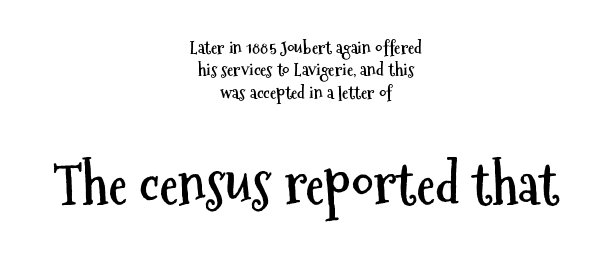
The image shows 55 px semibold, condensed sans-serif type, upright; set centered, line spacing 1.24x, normal letter spacing, not underlined; the second (bottom) block is 3.06x larger; medium stroke contrast and a medium x-height.
